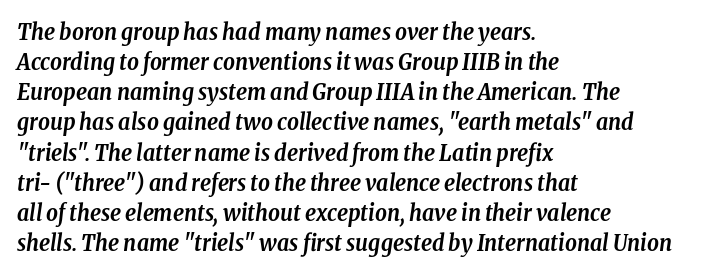
The paragraph shown leans on its left margin. If you drew a line through each stem, it would be angled. The letters are bold, with thick, heavy strokes. Nobody drew a line under any word here. Notice how descenders clear the ascenders below comfortably — that's standard leading. Default kerning and tracking; the words read as compact shapes.
